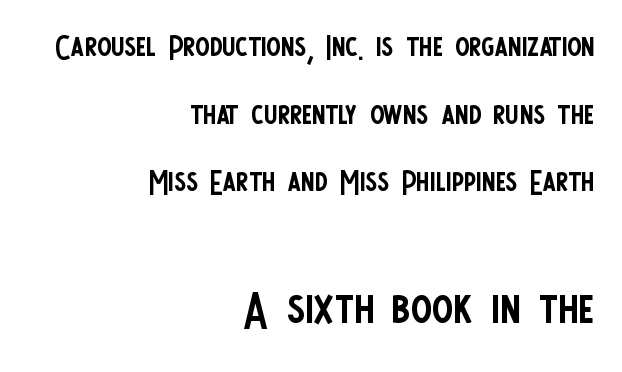
You get the small type first, then a jump to larger type. Vertically, the passage feels balanced, rows spaced as you'd expect. Summary of weight: not heavy and not bold. A bare baseline throughout the passage. No feet cap the strokes, marking this as sans-serif type. Posture: upright roman.
